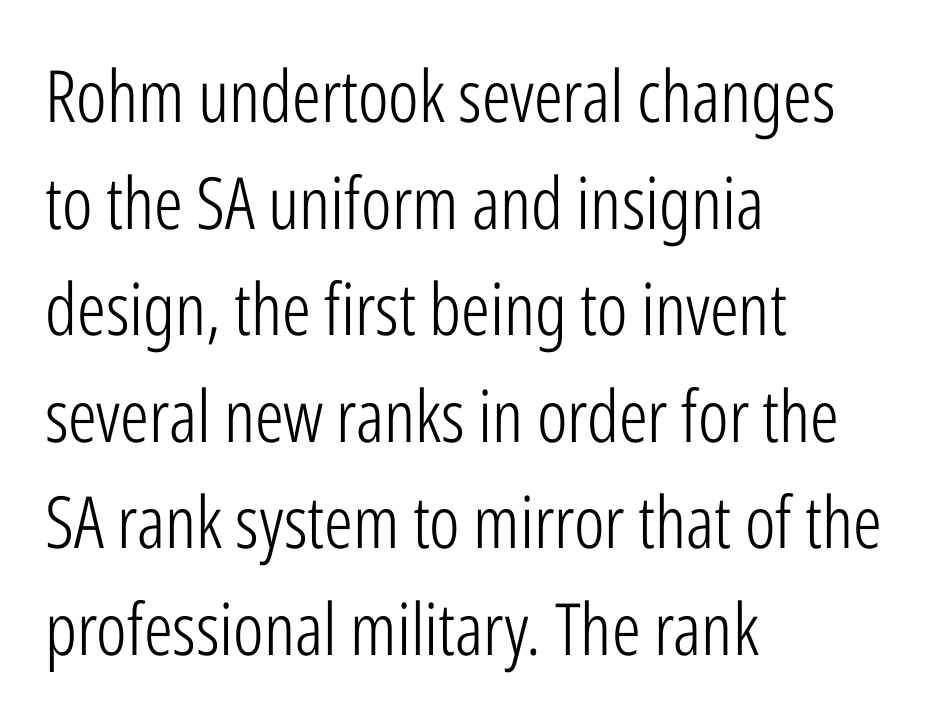
These lines are rendered in a variable-pitch font. Line spacing here is normal. The font family rendered here belongs to the sans-serif group. Descender tails drop into unmarked territory. Each word holds together tightly as a unit, with standard inter-letter gaps.
